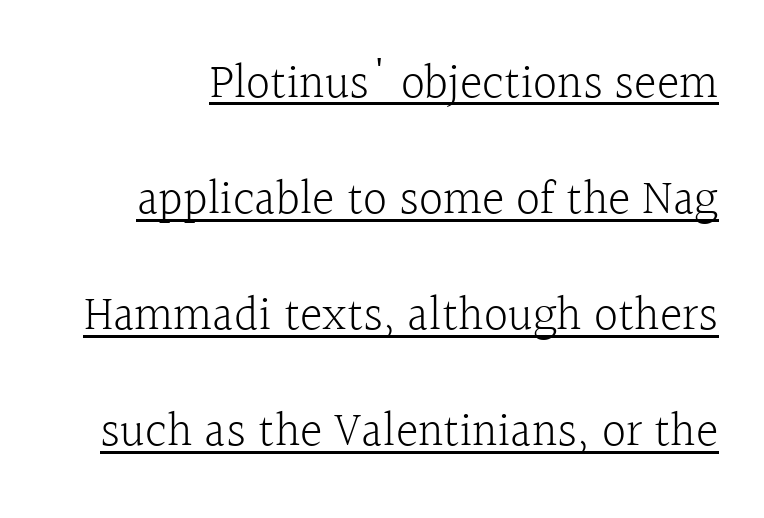
The image shows 48 px light serif type, upright; set loose line spacing (2.42x), normal letter spacing, underlined; a medium x-height.
